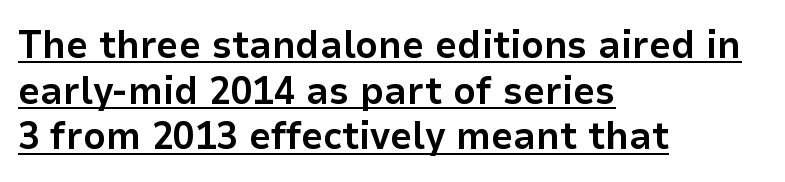
The image shows 39 px bold sans-serif type, upright; set left-aligned, line spacing 1.17x, normal letter spacing, underlined; low stroke contrast and a medium x-height.
